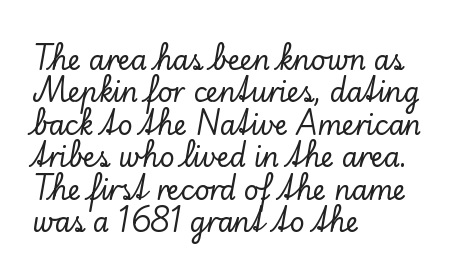
{"underline": "no", "align": "left", "line_spacing": "normal", "line_spacing_ratio": 1.25, "letter_spacing": "normal", "letter_spacing_em": 0.0, "glyph_px": 26}
